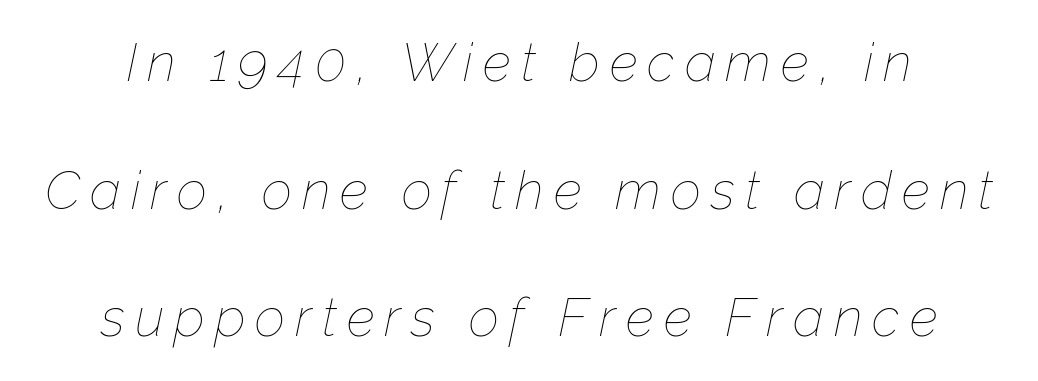
The image shows 53 px thin type, italic (leaning right); set loose line spacing (2.41x), not underlined; low stroke contrast and a medium x-height.
